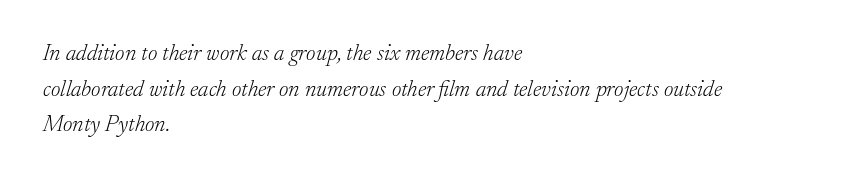
The passage is arranged the way most books set body copy — flush left. Reading down the column, the eye jumps a familiar distance to each next line. Is the type heavy? It reads as light-to-regular instead. The foot of each line stays bare and open.
